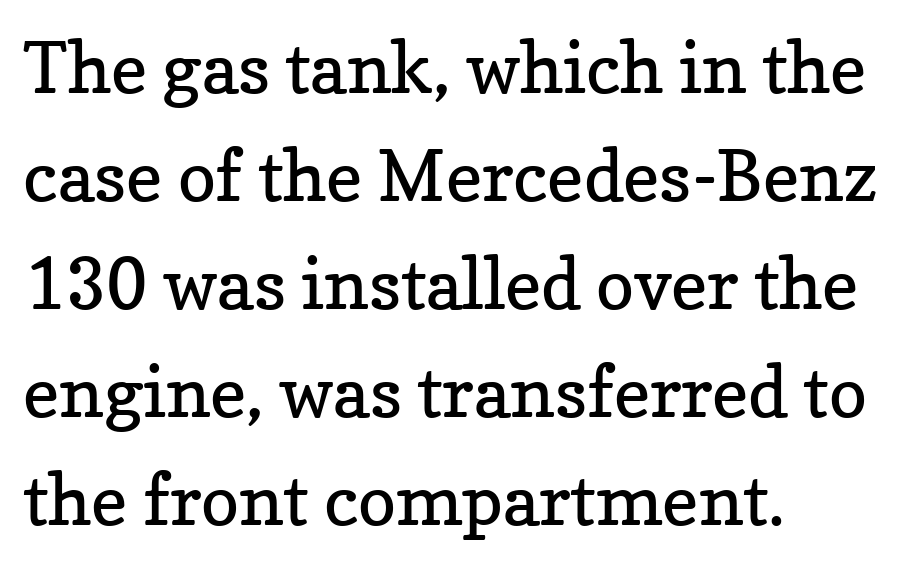
The image shows 71 px regular-weight serif type, upright; set left-aligned, normal line spacing (1.52x), normal letter spacing, not underlined; low stroke contrast and a medium x-height.
